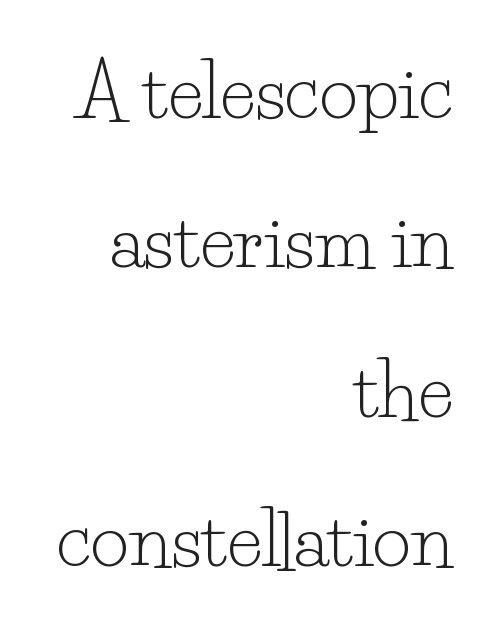
Q: Is the text bold? A: No.
Q: Is the text italic (slanted)? A: No, it is upright.
Q: Is the typeface a serif or a sans-serif typeface? A: Serif.
Q: Is the text underlined? A: No.
Q: How is the paragraph aligned? A: Right-aligned.
Q: Is the spacing between letters normal or unusually wide? A: Normal.
Q: Is the spacing between lines tight, normal or loose? A: Loose.
Q: Width (condensed, normal, or wide)? A: Normal.
Q: Stroke contrast? A: Low.
Q: x-height? A: Small.
Q: Monospaced? A: No.
